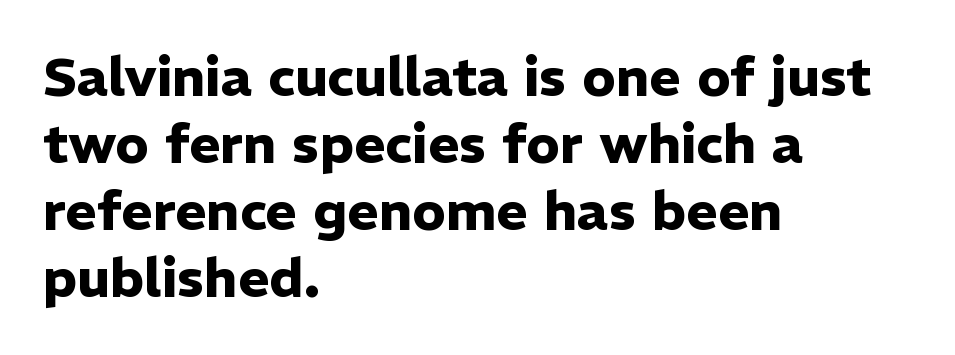
The image shows 54 px heavy sans-serif type, upright; set left-aligned, line spacing 1.24x, normal letter spacing, not underlined; low stroke contrast and a medium x-height.
